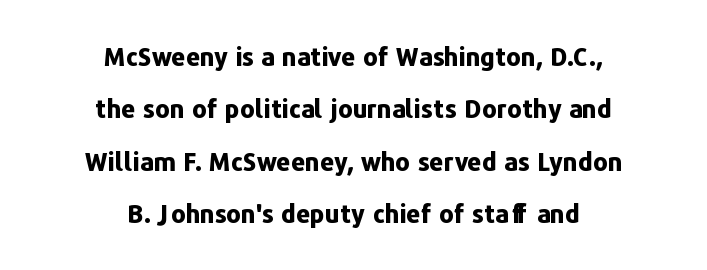
As a designer I'd log this as weight 700, bold. Each line is balanced around a shared central axis. The specimen reads as upright at a glance. The space beneath each line is pristine and unruled.
